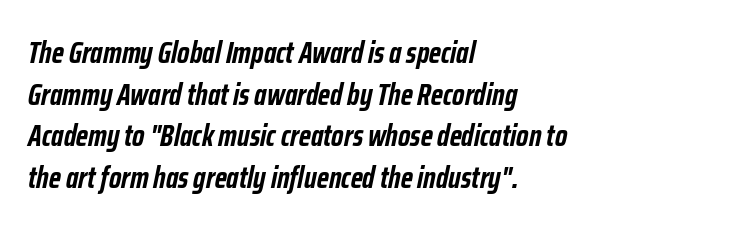
The image shows 30 px semibold, condensed type, italic (leaning right); set left-aligned, normal line spacing (1.39x), normal letter spacing, not underlined; low stroke contrast and a medium x-height.
